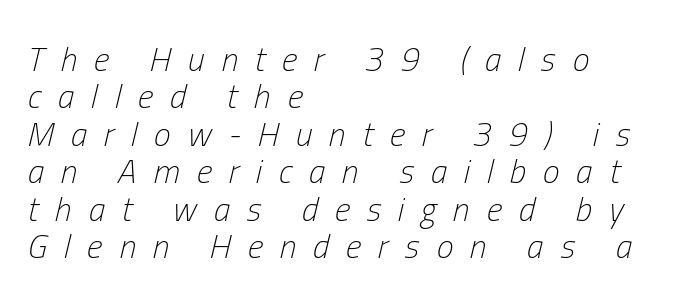
{"italic": "yes", "lean": "right", "slant_degrees": 13, "bold": "no", "weight": "light", "width": "condensed", "stroke_contrast": "low", "x_height": "medium", "monospaced": "no", "underline": "no", "align": "left", "line_spacing": "tight", "line_spacing_ratio": 1.1, "letter_spacing": "wide", "letter_spacing_em": 0.49, "glyph_px": 34}
